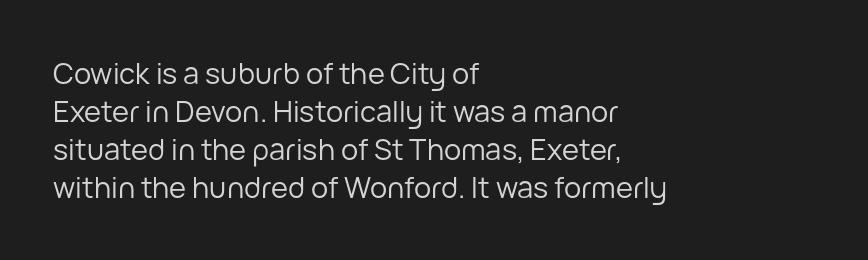
{"serif": "no", "italic": "no", "bold": "no", "weight": "regular", "width": "normal", "stroke_contrast": "low", "x_height": "medium", "monospaced": "no", "underline": "no", "align": "left", "line_spacing": "normal", "line_spacing_ratio": 1.31, "letter_spacing": "normal", "letter_spacing_em": 0.0, "glyph_px": 29}
